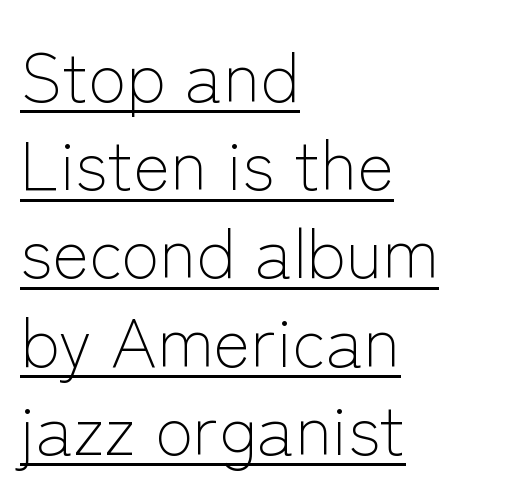
{"serif": "no", "italic": "no", "bold": "no", "weight": "light", "width": "normal", "stroke_contrast": "low", "x_height": "medium", "monospaced": "no", "underline": "yes", "align": "left", "line_spacing": "normal", "line_spacing_ratio": 1.26, "letter_spacing": "normal", "letter_spacing_em": 0.0, "glyph_px": 70}
